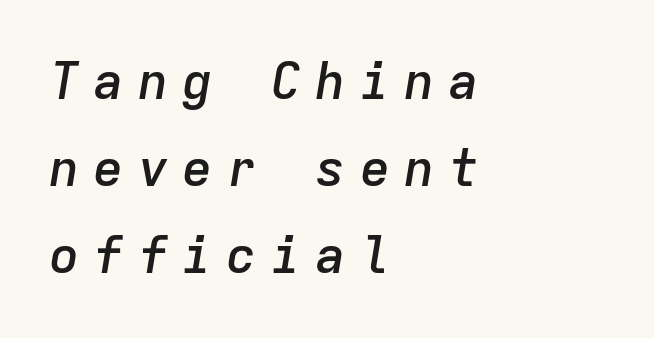
The image shows 51 px semibold type, italic (leaning right), monospaced; set left-aligned, line spacing 1.71x, unusually wide letter spacing (+0.27 em), not underlined; low stroke contrast and a medium x-height.
